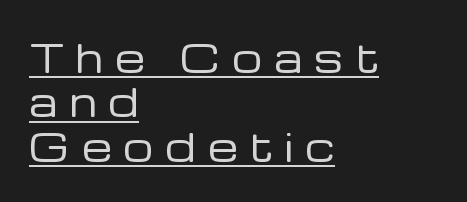
Q: Is the text bold? A: No.
Q: Is the text italic (slanted)? A: No, it is upright.
Q: Is the typeface a serif or a sans-serif typeface? A: Sans-serif.
Q: Is the text underlined? A: Yes.
Q: How is the paragraph aligned? A: Left-aligned.
Q: Is the spacing between letters normal or unusually wide? A: Unusually wide.
Q: Width (condensed, normal, or wide)? A: Normal.
Q: Stroke contrast? A: Low.
Q: x-height? A: Medium.
Q: Monospaced? A: No.
